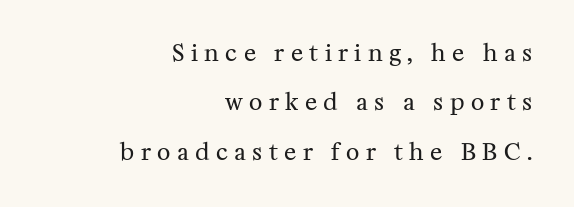
Whoever set this chose breathing room over compactness in the vertical rhythm. The lines are quadded right. Weight: not bold — regular or lighter. Tracking value appears strongly positive — letters spread wide.
